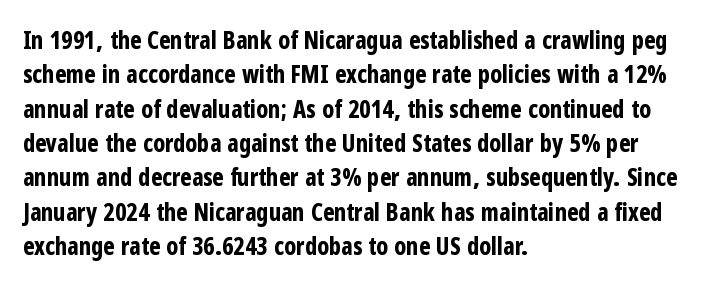
The passage shown is emphatically bold. The space directly below the letters is spotless. Italic? Not at all — the glyphs are vertical. The block of text has a typical density, with ordinary space between rows.
